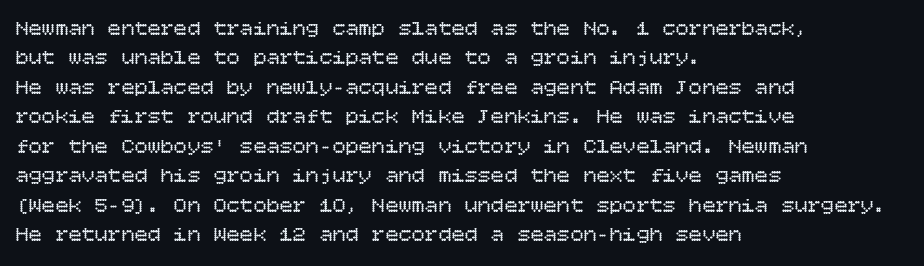
Bare-footed words on every line. Every stem runs plumb, perpendicular to the baseline. The typesetting does not lean heavy: it is not bold. Tracking value appears to be zero — textbook default spacing. The vertical gap from one line to the next is medium.
